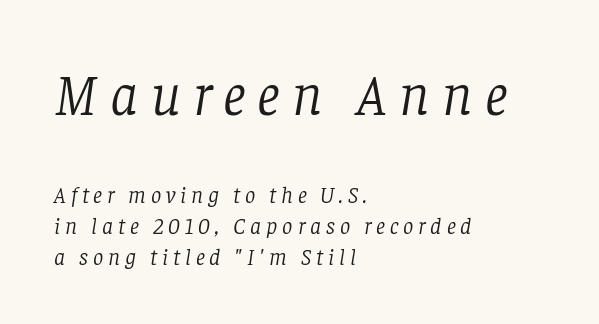
Is the letter spacing exaggerated? Yes — the characters are pushed far apart. This sample uses a serif face. The letters in the upper block stand taller than those in the block below. Every row of glyphs begins at an identical x-position on the left.
